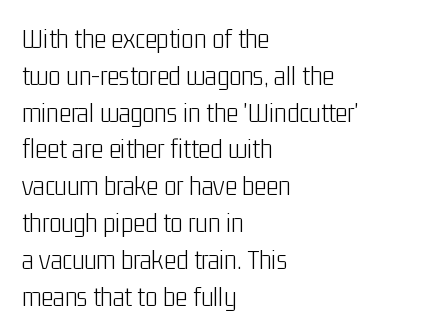
Characters remain perfectly vertical along every line. Think standard paragraph weight, or any step lighter than that. Letters rest on an invisible, unmarked baseline. The face used here is a sans, in the tradition of grotesques and geometrics.
